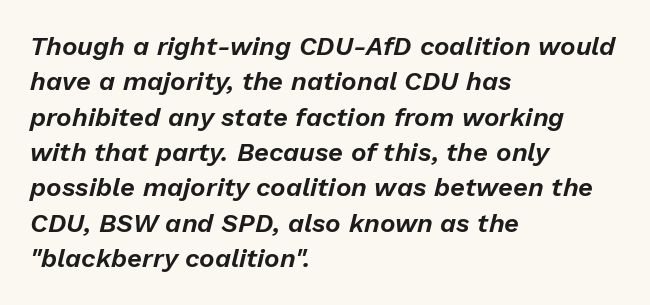
Short note: letters normally spaced. The text carries the slant typical of an italic or oblique font. The line-height multiplier appears to be the usual default. The gap between lines stays unmarked. Compared with a centered layout, this one pins lines to the left instead.
